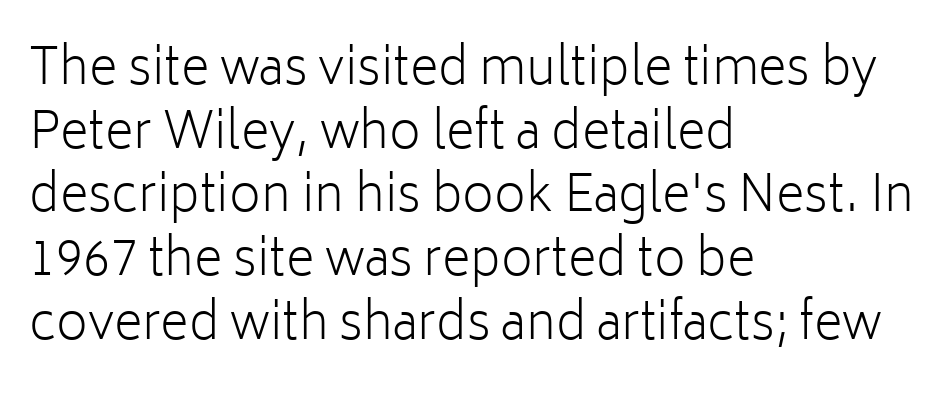
{"serif": "no", "italic": "no", "bold": "no", "weight": "light", "width": "normal", "stroke_contrast": "low", "x_height": "medium", "monospaced": "no", "underline": "no", "align": "left", "line_spacing": "normal", "line_spacing_ratio": 1.3, "letter_spacing": "normal", "letter_spacing_em": 0.0, "glyph_px": 49}
